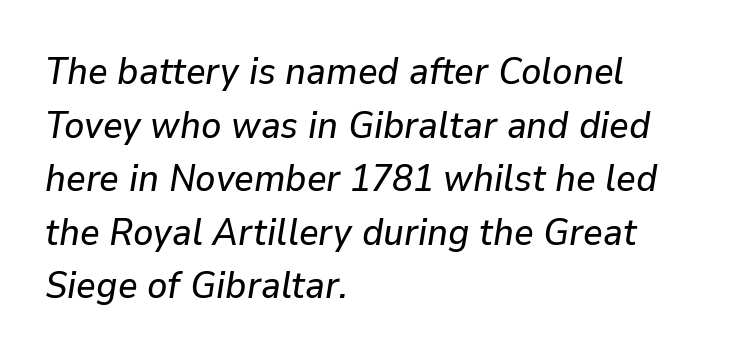
{"italic": "yes", "lean": "right", "slant_degrees": 9, "width": "normal", "stroke_contrast": "low", "x_height": "medium", "monospaced": "no", "underline": "no", "align": "left", "line_spacing": "normal", "line_spacing_ratio": 1.41, "letter_spacing": "normal", "letter_spacing_em": 0.0, "glyph_px": 38}
